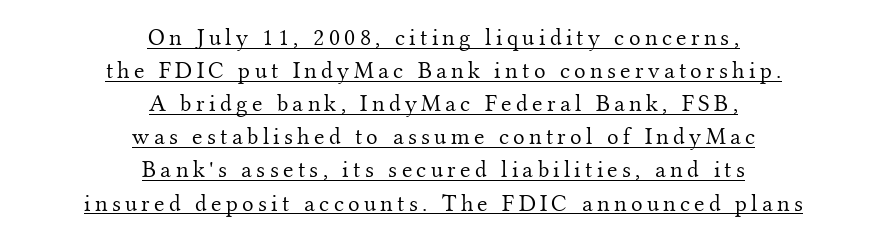
The image shows 24 px text type, upright; set centered, normal line spacing (1.38x), underlined.
